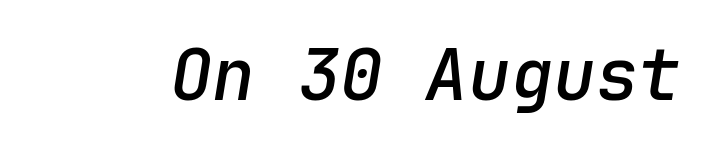
The image shows 71 px semibold type, italic (leaning right), monospaced; set normal letter spacing, not underlined; low stroke contrast and a medium x-height.
